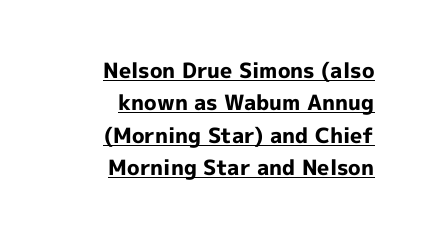
The image shows 21 px bold type, upright; set right-aligned, normal line spacing (1.54x), normal letter spacing, underlined.
